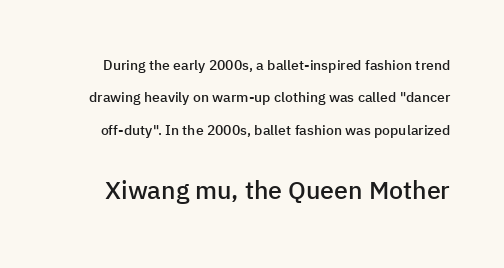
{"italic": "no", "bold": "semi", "underline": "no", "line_spacing": "loose", "line_spacing_ratio": 2.32, "letter_spacing": "normal", "letter_spacing_em": 0.0, "larger_block": "second", "size_ratio": 1.79, "glyph_px": 25}
